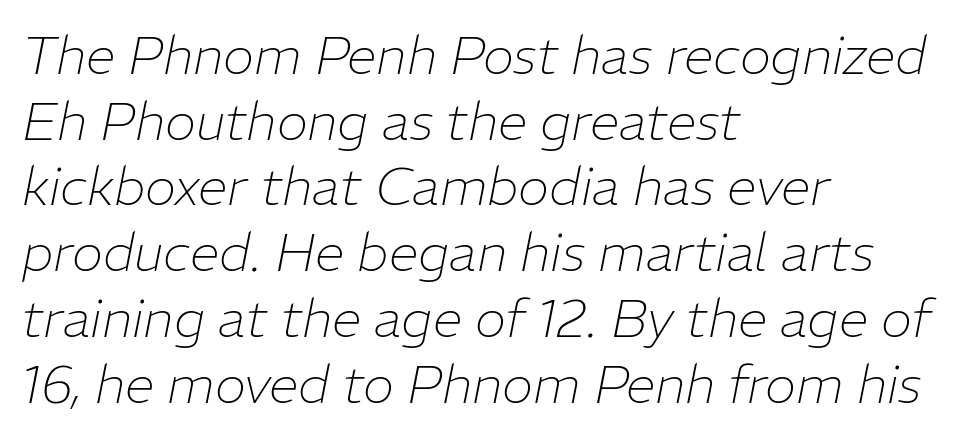
The line texture is even and compact thanks to regular tracking. You could not count columns in this text — the font is proportionally spaced. Notice how the passage keeps a crisp vertical edge on the left only. Rule under the text: the space is simply empty. Designer's note — italics engaged.
